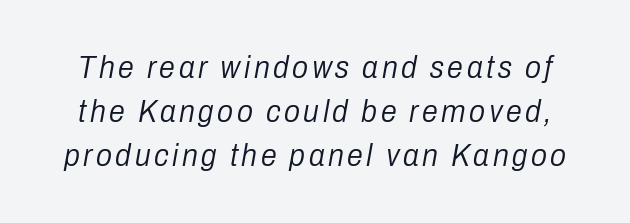
The image shows 32 px light, condensed type, italic (leaning right); set normal line spacing (1.38x), not underlined; low stroke contrast and a medium x-height.
